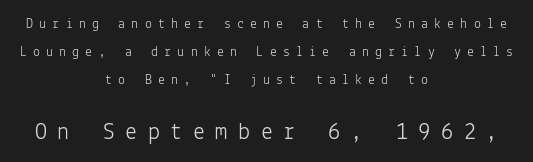
Block two is the big one; block one sits smaller above it. The strokes are not fattened; the text isn't bold. The lines are quadded center. Characters follow at a spacing far wider than the type designer built in.
